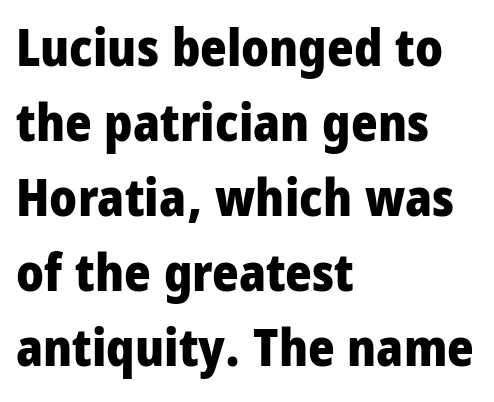
{"serif": "no", "italic": "no", "bold": "yes", "weight": "heavy", "width": "condensed", "stroke_contrast": "low", "x_height": "large", "monospaced": "no", "underline": "no", "align": "left", "line_spacing": "normal", "line_spacing_ratio": 1.47, "letter_spacing": "normal", "letter_spacing_em": 0.0, "glyph_px": 51}
